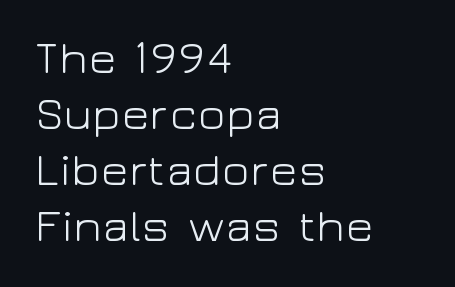
Q: Is the text bold? A: No.
Q: Is the text italic (slanted)? A: No, it is upright.
Q: Is the typeface a serif or a sans-serif typeface? A: Sans-serif.
Q: Is the text underlined? A: No.
Q: How is the paragraph aligned? A: Left-aligned.
Q: Is the spacing between letters normal or unusually wide? A: Normal.
Q: Width (condensed, normal, or wide)? A: Wide.
Q: Stroke contrast? A: Low.
Q: x-height? A: Medium.
Q: Monospaced? A: No.
